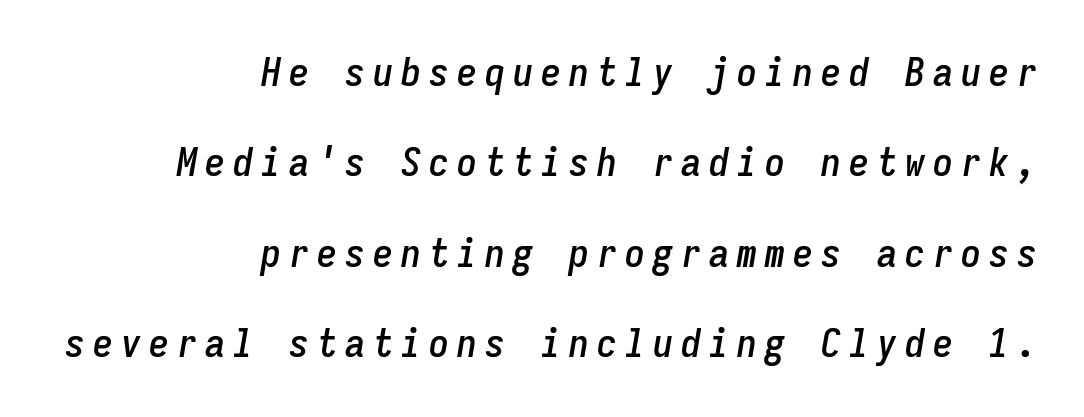
The image shows 40 px condensed type, italic (leaning right), monospaced; set right-aligned, loose line spacing (2.26x), unusually wide letter spacing (+0.2 em), not underlined; low stroke contrast and a medium x-height.
